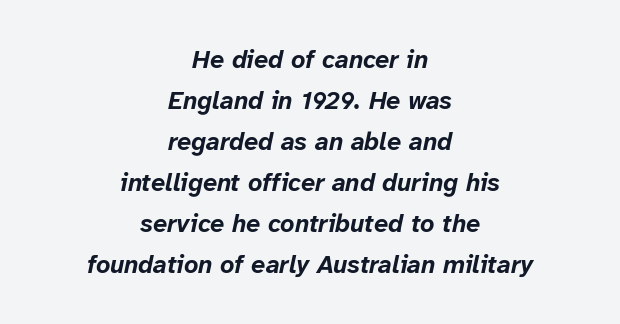
{"italic": "yes", "lean": "right", "slant_degrees": 12, "bold": "yes", "underline": "no", "align": "center", "line_spacing": "normal", "line_spacing_ratio": 1.64, "letter_spacing": "normal", "letter_spacing_em": 0.0, "glyph_px": 25}
